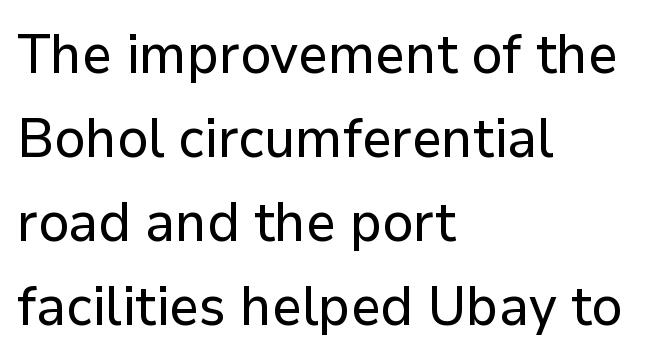
{"serif": "no", "italic": "no", "width": "normal", "stroke_contrast": "low", "x_height": "medium", "monospaced": "no", "underline": "no", "align": "left", "line_spacing": "normal", "line_spacing_ratio": 1.53, "letter_spacing": "normal", "letter_spacing_em": 0.0, "glyph_px": 55}
